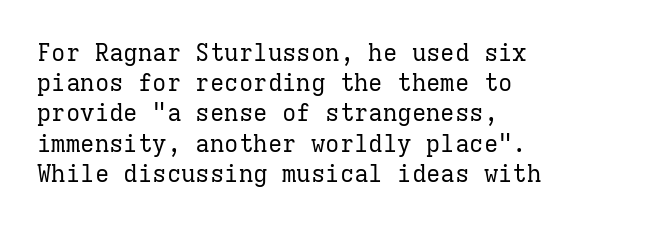
The image shows 24 px text type, upright; set left-aligned, normal line spacing (1.26x), normal letter spacing, not underlined.
